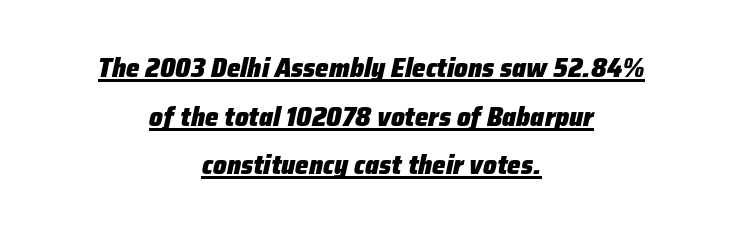
An italicized treatment has been applied to the whole sample. The passage shown has conventional tracking throughout. How heavy is the stroke? Heavy — this is a bold. Descenders here cross a horizontal rule under the line. The typesetter chose a symmetrical, centered arrangement here.
